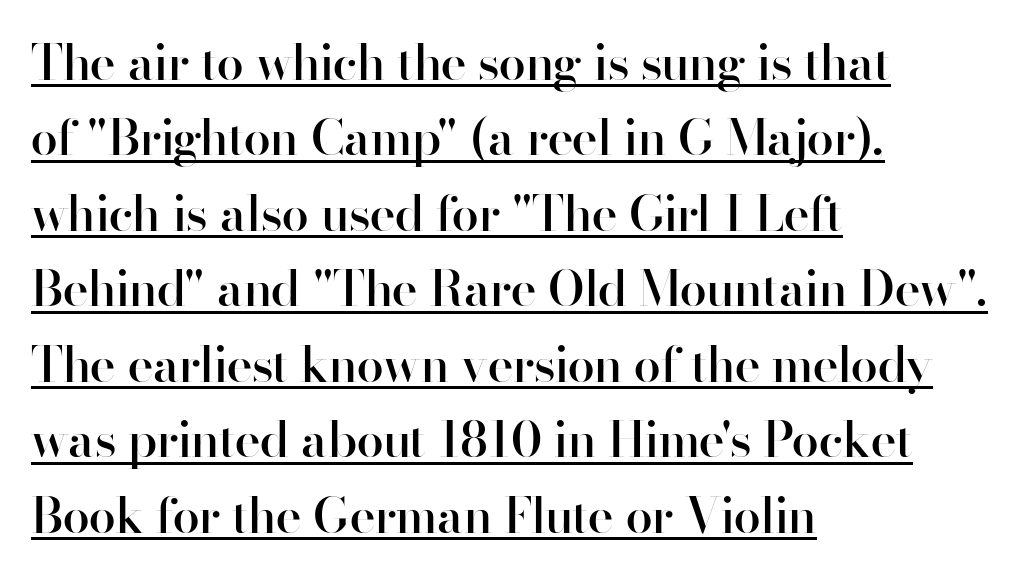
The image shows 49 px semibold sans-serif type, upright; set left-aligned, normal line spacing (1.54x), normal letter spacing, underlined; high stroke contrast and a small x-height.
